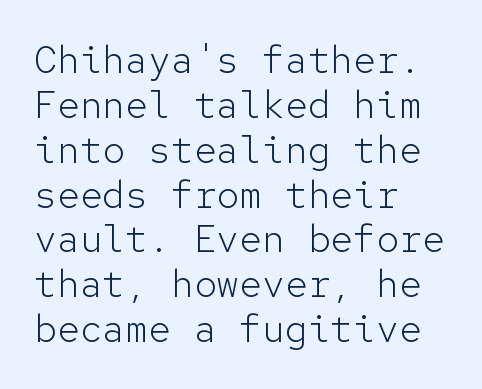
The image shows 38 px light sans-serif type, upright, monospaced; set left-aligned, line spacing 1.18x, normal letter spacing, not underlined; low stroke contrast and a medium x-height.
